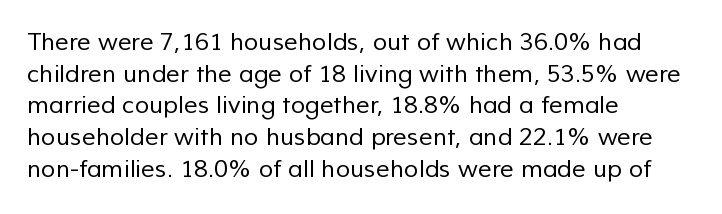
Letter spacing: default. Does the leading feel generous? No, just average. The gap between lines stays unmarked. The compositor pushed each line to the left boundary.
